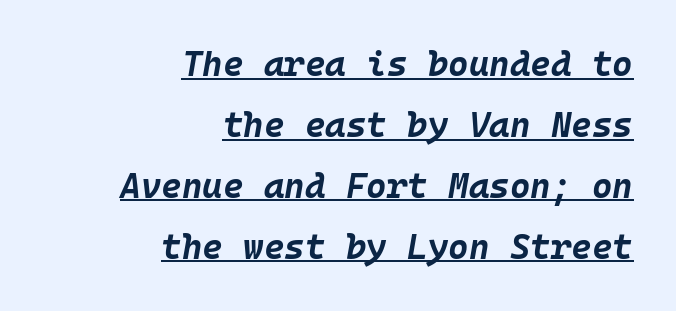
{"italic": "yes", "lean": "right", "slant_degrees": 10, "bold": "yes", "weight": "bold", "width": "normal", "stroke_contrast": "low", "x_height": "large", "monospaced": "yes", "underline": "yes", "align": "right", "line_spacing_ratio": 1.74, "letter_spacing": "normal", "letter_spacing_em": 0.0, "glyph_px": 35}
